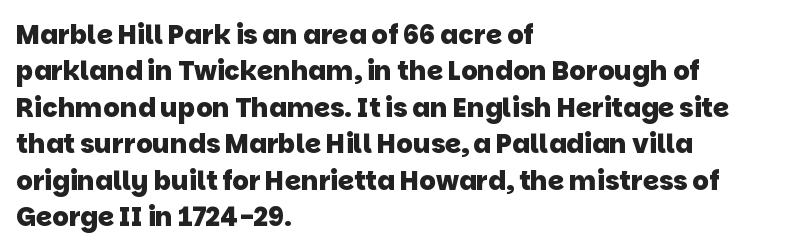
The space between consecutive lines is moderate. The paragraph has a hard left edge and a soft right edge. Descender tails drop into unmarked territory. As a designer I'd log this as weight 700, bold.
